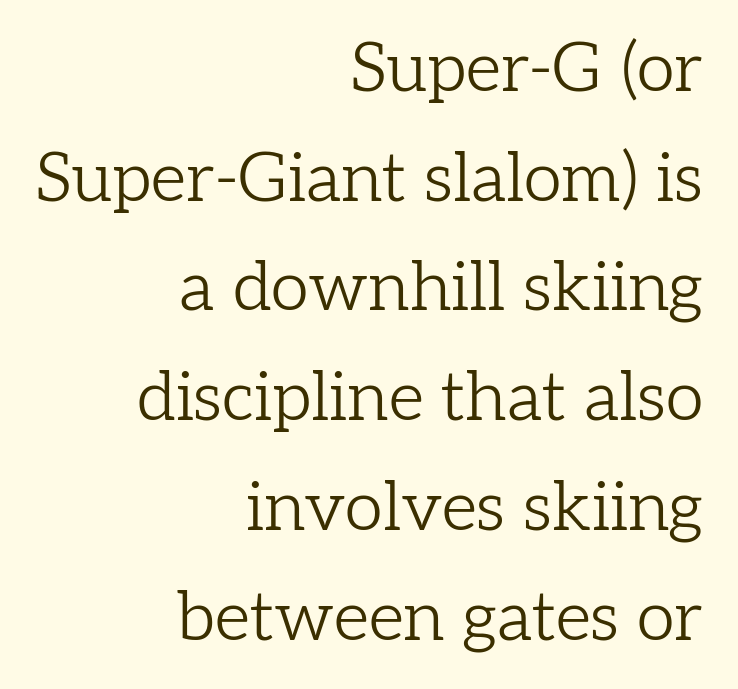
The image shows 69 px light serif type, upright; set right-aligned, normal line spacing (1.59x), normal letter spacing, not underlined; low stroke contrast and a medium x-height.
